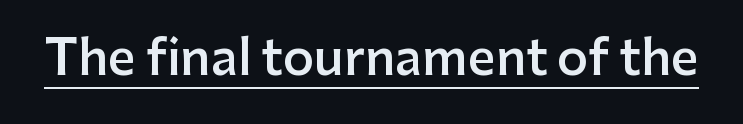
{"serif": "no", "italic": "no", "bold": "semi", "weight": "semibold", "width": "normal", "stroke_contrast": "low", "x_height": "medium", "monospaced": "no", "underline": "yes", "letter_spacing": "normal", "letter_spacing_em": 0.0, "glyph_px": 48}
